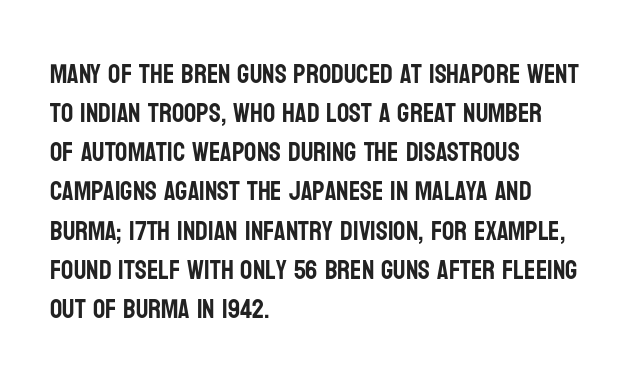
The image shows 27 px text type, upright; set left-aligned, normal line spacing (1.45x), normal letter spacing, not underlined.
